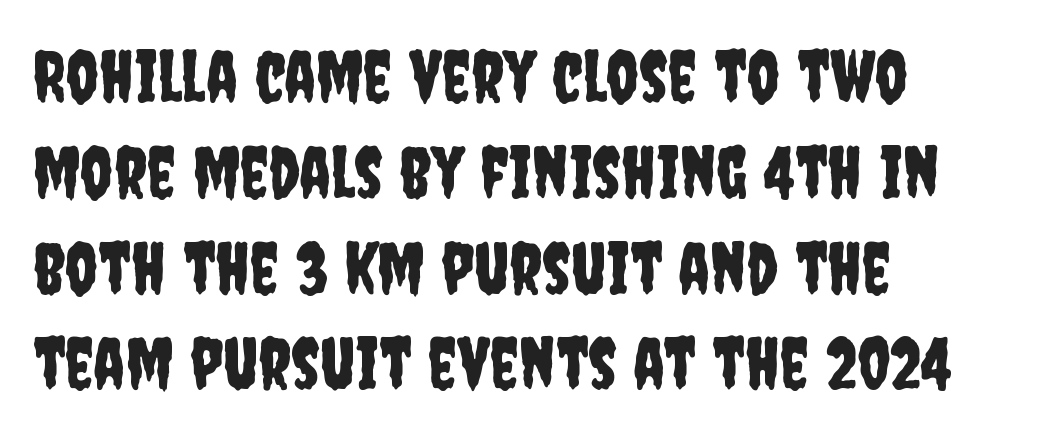
A classic flush-left, rag-right setting is used for this passage. The space directly below the letters is spotless. Students, note that the glyphs here touch the page at normal intervals. Nope, no serifs anywhere on these letters.
